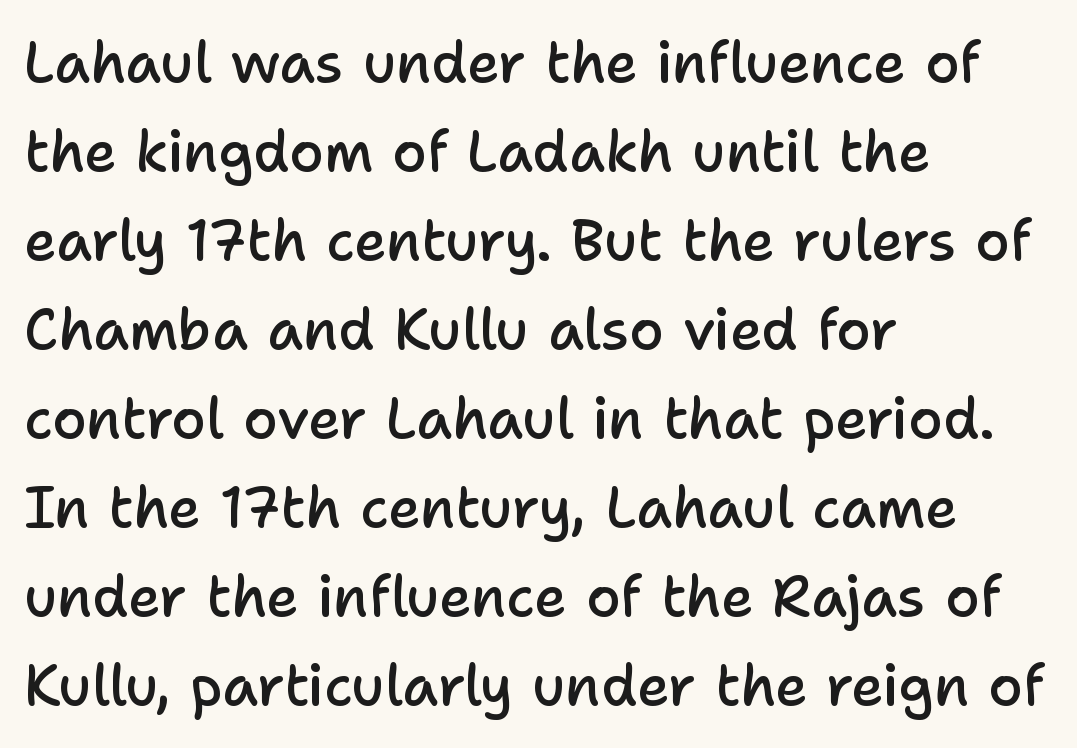
{"serif": "no", "italic": "no", "bold": "semi", "weight": "semibold", "width": "normal", "stroke_contrast": "low", "x_height": "medium", "monospaced": "no", "underline": "no", "align": "left", "line_spacing": "normal", "line_spacing_ratio": 1.59, "letter_spacing": "normal", "letter_spacing_em": 0.0, "glyph_px": 56}
